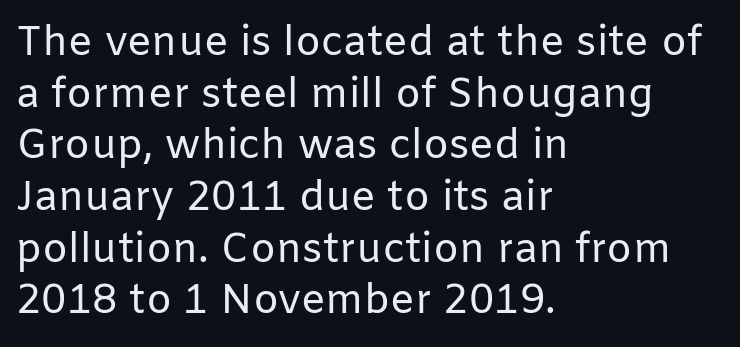
The image shows 41 px regular-weight sans-serif type, upright; set left-aligned, normal line spacing (1.26x), normal letter spacing, not underlined; low stroke contrast and a medium x-height.
